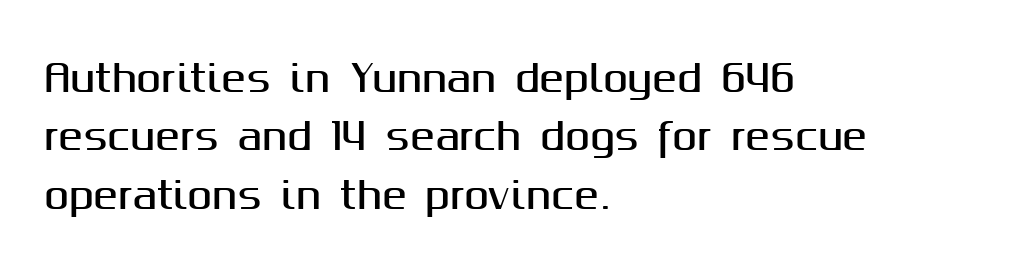
The image shows 37 px sans-serif type, upright; set left-aligned, normal line spacing (1.58x), normal letter spacing, not underlined; medium stroke contrast and a medium x-height.
